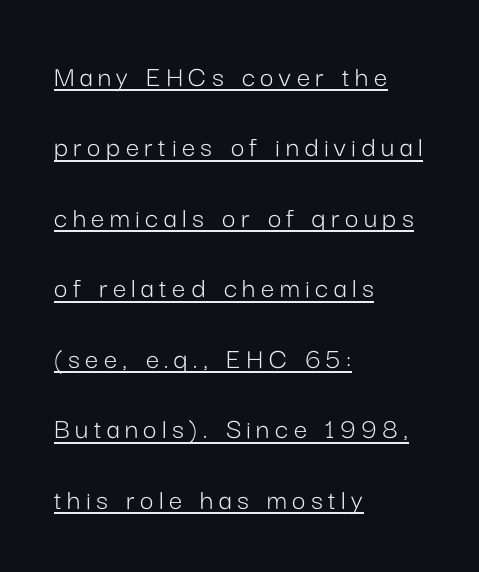
{"serif": "no", "italic": "no", "bold": "no", "weight": "light", "width": "normal", "stroke_contrast": "low", "x_height": "medium", "monospaced": "no", "underline": "yes", "align": "left", "line_spacing": "loose", "line_spacing_ratio": 2.35, "glyph_px": 30}
